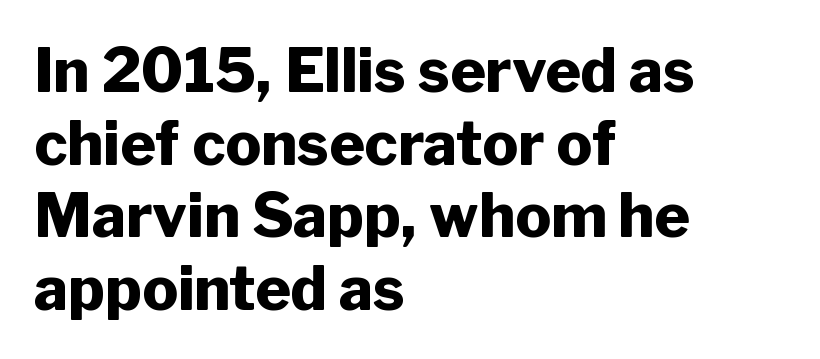
The text block is weighted toward the left margin, trailing off unevenly rightward. Ascenders rise straight up at ninety degrees. Weight check: bold — yes, fully. Has an underline been added? It has not.
